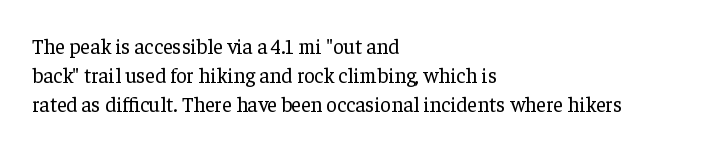
Tracking here is standard; glyphs follow each other at the usual distance. Heft: none added — not bold. These lines are set flush left with a ragged right edge. The letters stand straight up with perfectly vertical stems. Has an underline been added? It has not.
